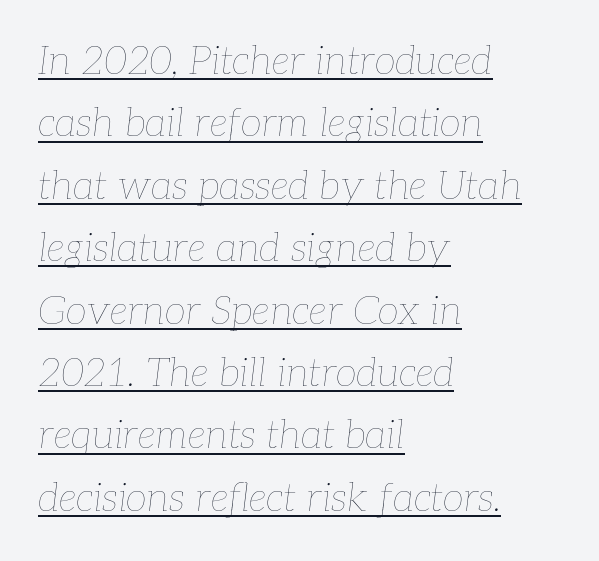
The image shows 39 px thin type, italic (leaning right); set left-aligned, normal line spacing (1.6x), normal letter spacing, underlined; low stroke contrast and a medium x-height.
